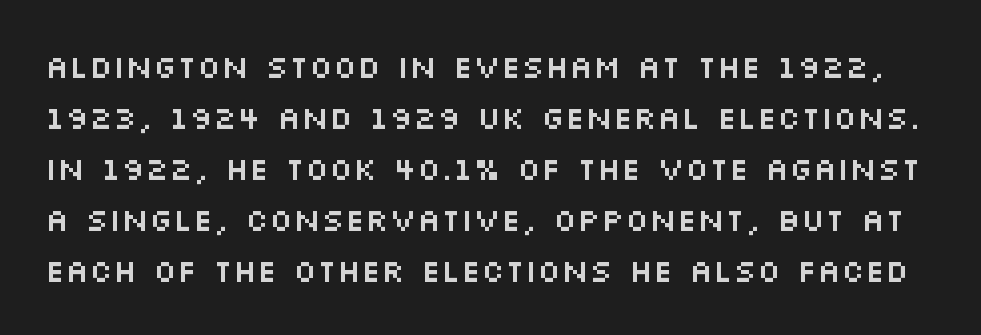
The font's upright variant was chosen for this text. Letters rest on an invisible, unmarked baseline. You could call the tracking neutral — neither tight nor loose. The face used here is proportionally spaced, like ordinary book or web type. Letterform terminals end flat and unadorned throughout the passage. The line-height multiplier appears to be the usual default.
